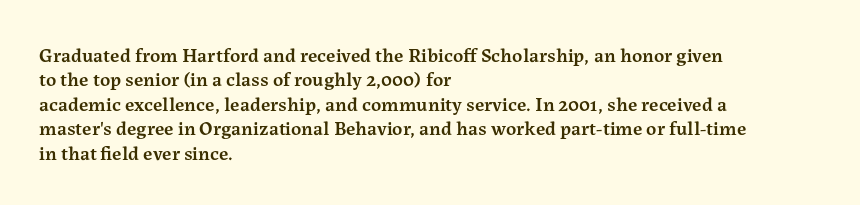
The image shows 20 px text type, upright; set left-aligned, line spacing 1.22x, normal letter spacing, not underlined.
